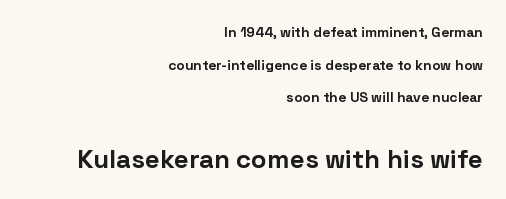
Q: Is the text bold? A: Yes.
Q: Is the text italic (slanted)? A: No, it is upright.
Q: Is the text underlined? A: No.
Q: How is the paragraph aligned? A: Right-aligned.
Q: Is the spacing between letters normal or unusually wide? A: Normal.
Q: Is the spacing between lines tight, normal or loose? A: Loose.
Q: Which block of text is set in a larger size, the first (top) or the second (bottom)? A: The second (bottom) one.
